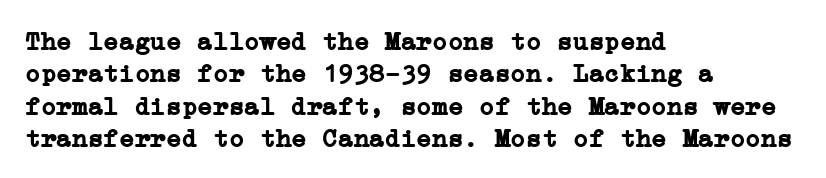
The image shows 26 px bold type, upright; set left-aligned, normal line spacing (1.25x), normal letter spacing, not underlined.
